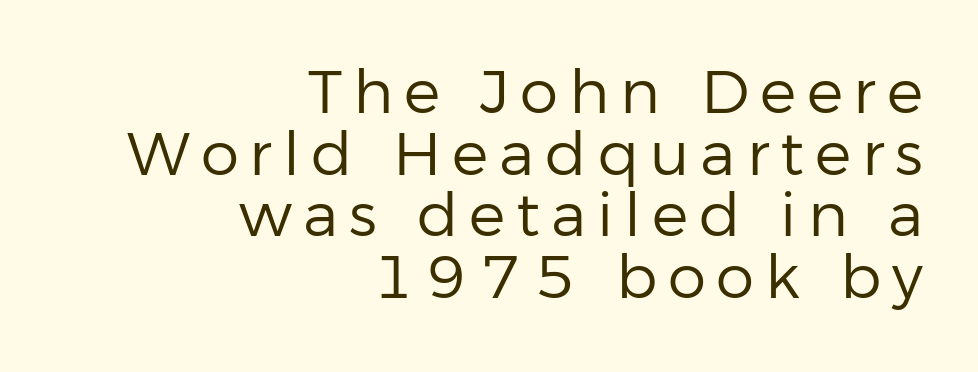
{"serif": "no", "italic": "no", "bold": "no", "weight": "regular", "width": "normal", "stroke_contrast": "low", "x_height": "medium", "monospaced": "no", "underline": "no", "align": "right", "line_spacing": "tight", "line_spacing_ratio": 1.01, "glyph_px": 61}
